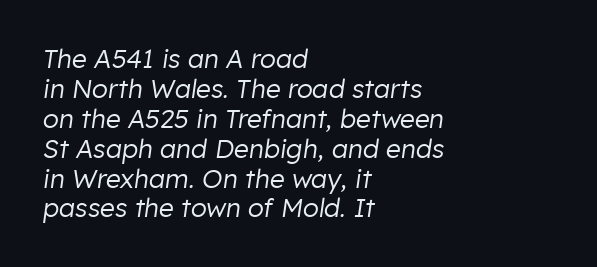
The image shows 26 px text type, italic (leaning right); set left-aligned, tight line spacing (1.15x), normal letter spacing, not underlined.
